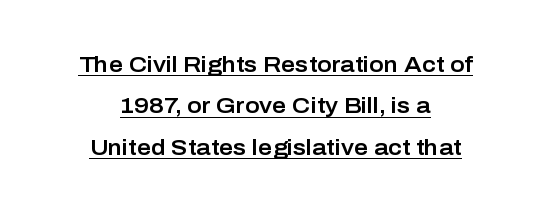
The image shows 22 px text type, upright; set centered, line spacing 1.88x, normal letter spacing, underlined.
